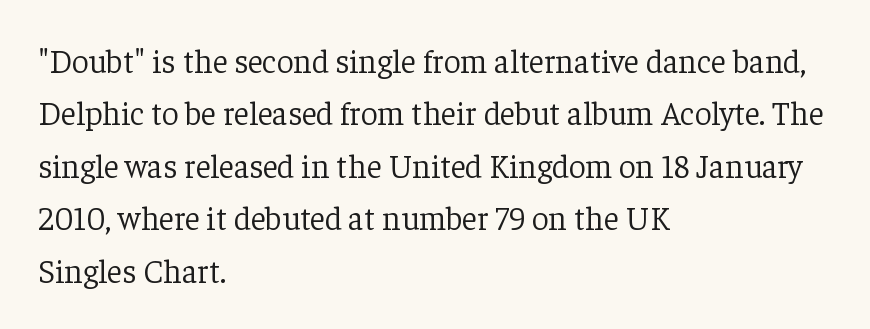
Q: Is the text bold? A: No.
Q: Is the text italic (slanted)? A: No, it is upright.
Q: Is the typeface a serif or a sans-serif typeface? A: Serif.
Q: Is the text underlined? A: No.
Q: How is the paragraph aligned? A: Left-aligned.
Q: Is the spacing between letters normal or unusually wide? A: Normal.
Q: Is the spacing between lines tight, normal or loose? A: Normal.
Q: Width (condensed, normal, or wide)? A: Normal.
Q: Stroke contrast? A: Low.
Q: x-height? A: Medium.
Q: Monospaced? A: No.
